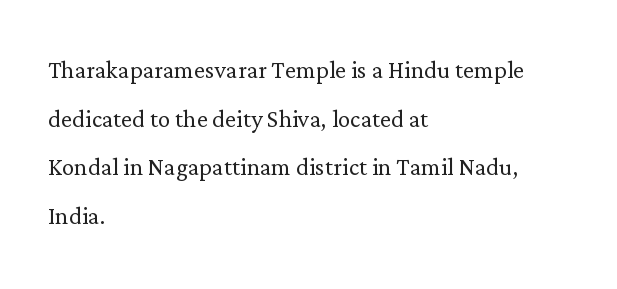
The image shows 31 px light serif type, upright; set left-aligned, normal line spacing (1.57x), normal letter spacing, not underlined; low stroke contrast and a medium x-height.
